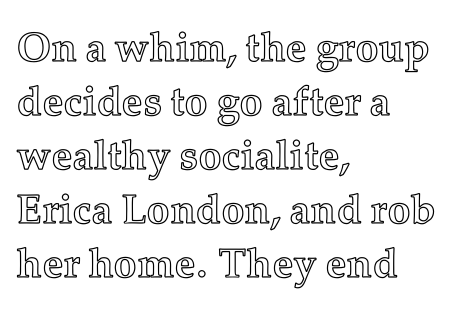
The image shows 41 px text type, upright; set left-aligned, normal line spacing (1.32x), normal letter spacing, not underlined; a medium x-height.
